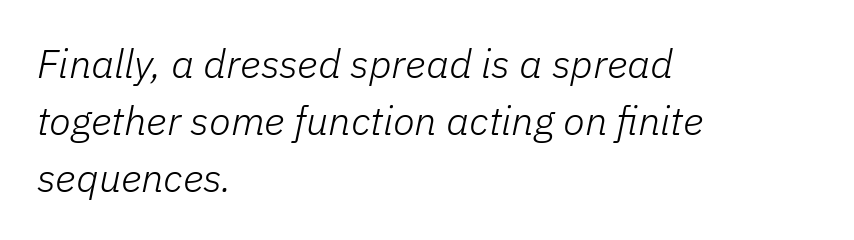
You can tell it's italic because the verticals aren't actually vertical. Weight: not bold — regular or lighter. A typesetter would call this zero additional tracking. Check under the words: just untouched page. The lines sit at an ordinary, default distance from one another. These lines are rendered in a variable-pitch font.
